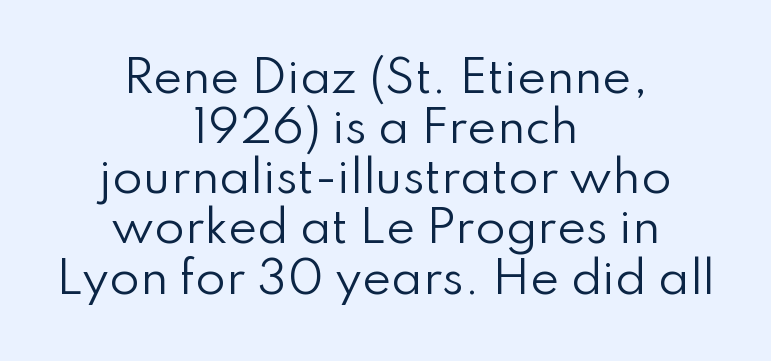
{"serif": "no", "italic": "no", "bold": "no", "weight": "regular", "width": "normal", "stroke_contrast": "low", "x_height": "small", "monospaced": "no", "underline": "no", "align": "center", "line_spacing": "tight", "line_spacing_ratio": 1.14, "letter_spacing": "normal", "letter_spacing_em": 0.0, "glyph_px": 44}
